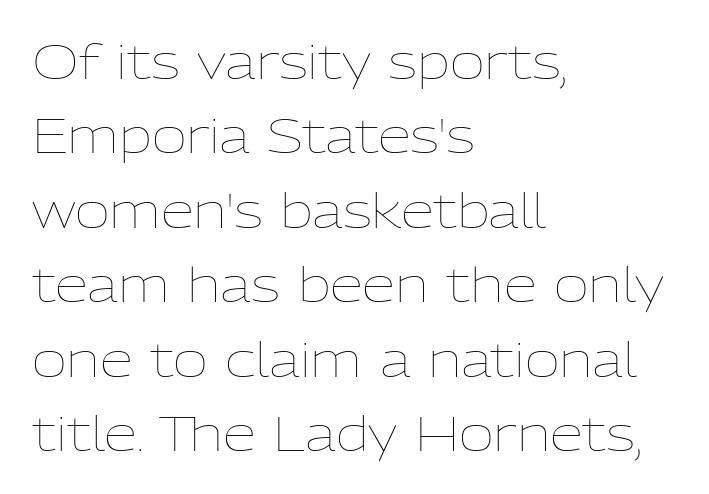
Q: Is the text bold? A: No.
Q: Is the text italic (slanted)? A: No, it is upright.
Q: Is the text underlined? A: No.
Q: How is the paragraph aligned? A: Left-aligned.
Q: Is the spacing between letters normal or unusually wide? A: Normal.
Q: Is the spacing between lines tight, normal or loose? A: Normal.
Q: Width (condensed, normal, or wide)? A: Normal.
Q: Stroke contrast? A: Low.
Q: x-height? A: Medium.
Q: Monospaced? A: No.
